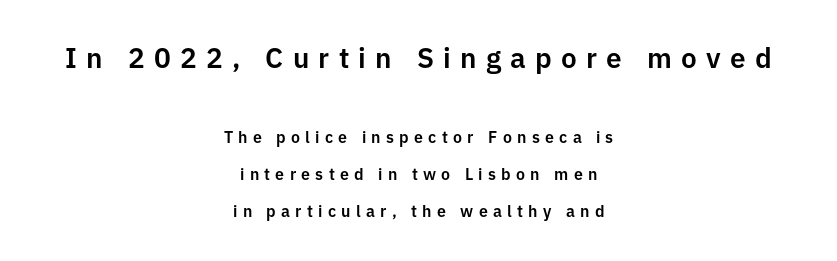
The image shows 28 px sans-serif type, upright; set centered, loose line spacing (2.31x), unusually wide letter spacing (+0.33 em), not underlined; the first (top) block is 1.75x larger; low stroke contrast and a medium x-height.
